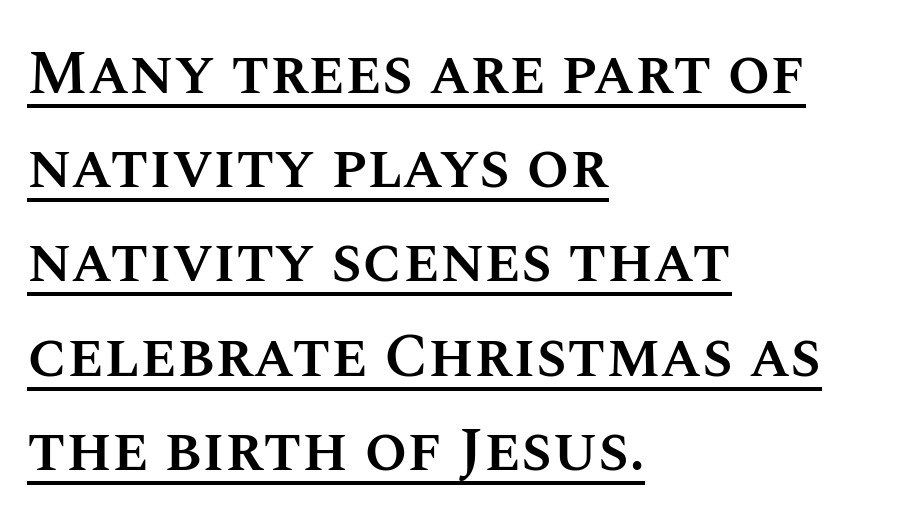
Q: Is the text bold? A: Semi-bold.
Q: Is the text italic (slanted)? A: No, it is upright.
Q: Is the text underlined? A: Yes.
Q: How is the paragraph aligned? A: Left-aligned.
Q: Is the spacing between letters normal or unusually wide? A: Normal.
Q: Is the spacing between lines tight, normal or loose? A: Normal.
Q: Width (condensed, normal, or wide)? A: Normal.
Q: Stroke contrast? A: Medium.
Q: x-height? A: Large.
Q: Monospaced? A: No.
